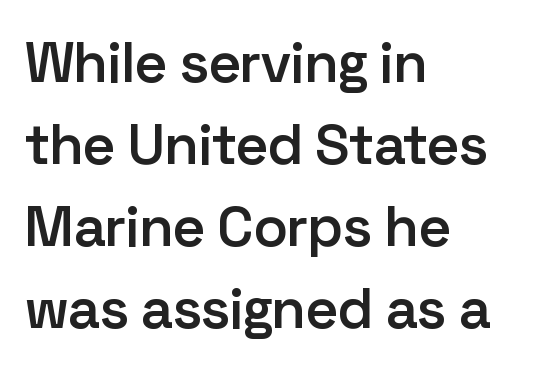
Whoever set this chose a conventional vertical rhythm. The lettering holds an erect, upright posture throughout. The gap between lines stays unmarked. Heft: intermediate — a semibold.
